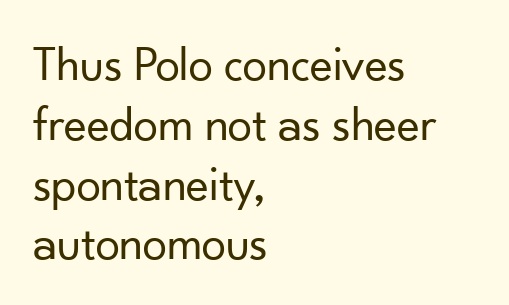
The image shows 49 px regular-weight sans-serif type, upright; set left-aligned, line spacing 1.22x, normal letter spacing, not underlined; low stroke contrast and a small x-height.
